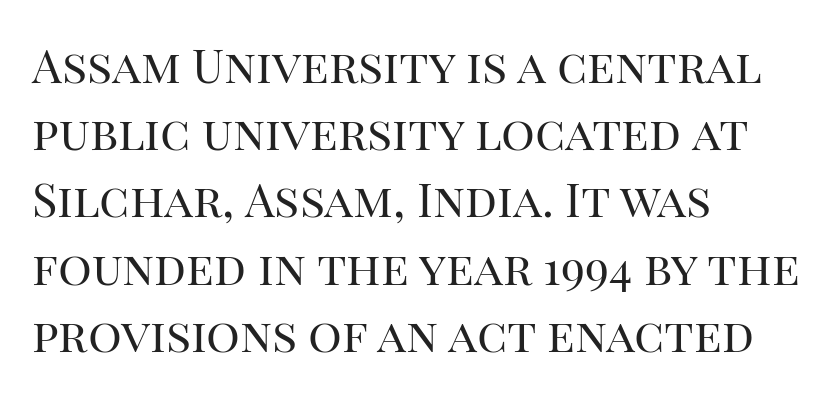
{"serif": "yes", "italic": "no", "bold": "no", "weight": "regular", "width": "normal", "stroke_contrast": "high", "x_height": "large", "monospaced": "no", "underline": "no", "align": "left", "line_spacing": "normal", "line_spacing_ratio": 1.43, "letter_spacing": "normal", "letter_spacing_em": 0.0, "glyph_px": 47}
